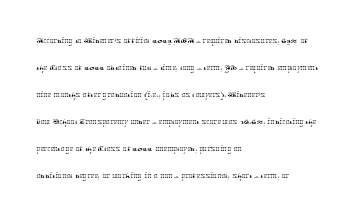
The image shows 20 px text type, upright; set left-aligned, normal line spacing (1.35x), normal letter spacing, not underlined.
